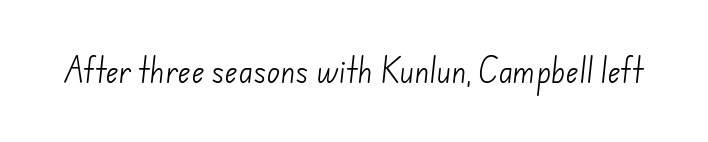
Character widths vary here, with narrow letters taking less room than wide ones. Caption: standard tracking, unaltered. Clear beneath every line of the passage. The strokes are not fattened; the text isn't bold. Examine the stroke ends and you'll find no serifs.
